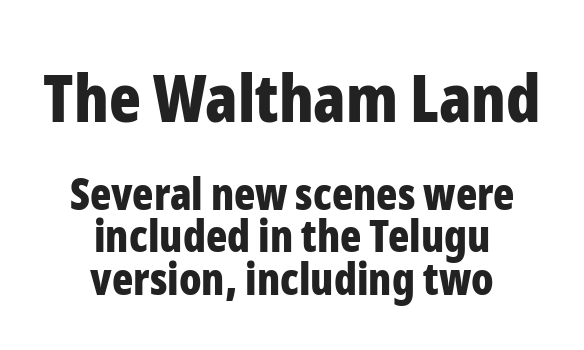
{"serif": "no", "italic": "no", "bold": "yes", "weight": "bold", "width": "condensed", "stroke_contrast": "low", "x_height": "medium", "monospaced": "no", "underline": "no", "align": "center", "line_spacing": "tight", "line_spacing_ratio": 0.96, "letter_spacing": "normal", "letter_spacing_em": 0.0, "larger_block": "first", "size_ratio": 1.5, "glyph_px": 66}
